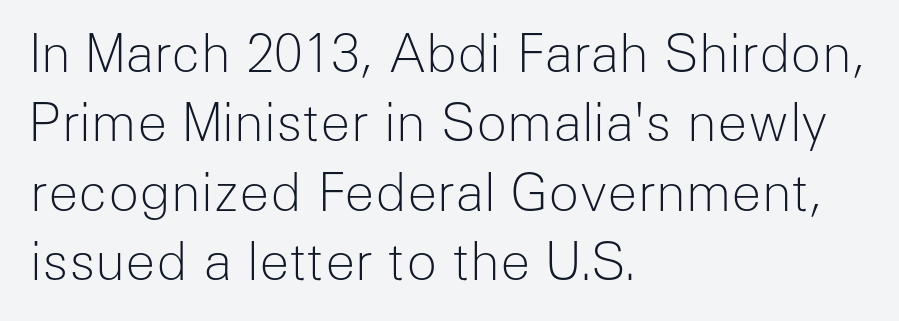
{"serif": "no", "italic": "no", "bold": "no", "weight": "light", "width": "normal", "stroke_contrast": "low", "x_height": "medium", "monospaced": "no", "underline": "no", "align": "left", "line_spacing": "normal", "line_spacing_ratio": 1.36, "letter_spacing": "normal", "letter_spacing_em": 0.0, "glyph_px": 51}
